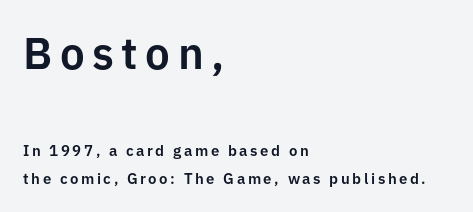
The image shows 44 px sans-serif type, upright; set left-aligned, line spacing 1.86x, not underlined; the first (top) block is 2.93x larger; low stroke contrast and a medium x-height.
